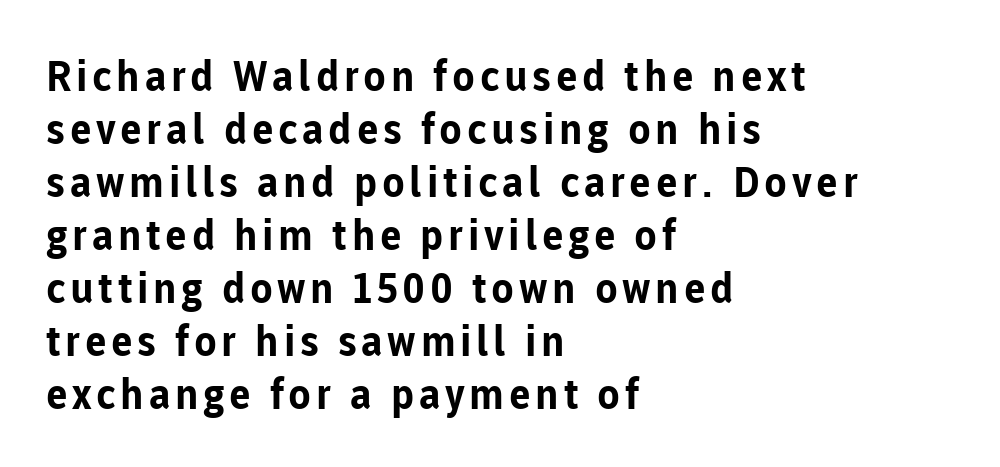
Q: Is the text bold? A: Yes.
Q: Is the text italic (slanted)? A: No, it is upright.
Q: Is the typeface a serif or a sans-serif typeface? A: Sans-serif.
Q: Is the text underlined? A: No.
Q: How is the paragraph aligned? A: Left-aligned.
Q: Is the spacing between lines tight, normal or loose? A: Normal.
Q: Width (condensed, normal, or wide)? A: Normal.
Q: Stroke contrast? A: Low.
Q: x-height? A: Medium.
Q: Monospaced? A: No.
